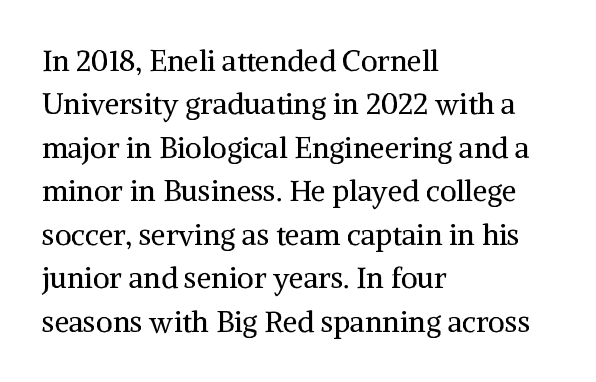
{"serif": "yes", "italic": "no", "bold": "no", "weight": "regular", "width": "normal", "stroke_contrast": "medium", "x_height": "medium", "monospaced": "no", "underline": "no", "align": "left", "line_spacing": "normal", "line_spacing_ratio": 1.5, "letter_spacing": "normal", "letter_spacing_em": 0.0, "glyph_px": 29}
